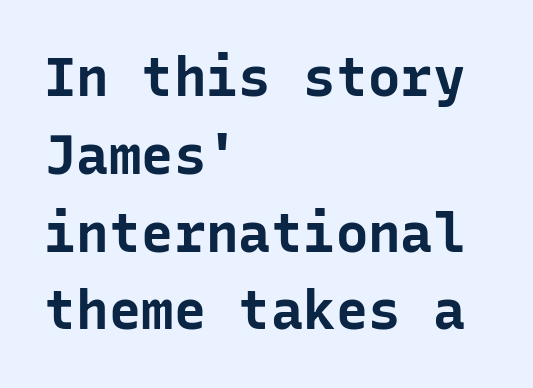
Inter-character spacing is left at the font's built-in metrics. Nothing sits at the stroke ends, so this counts as sans-serif. Lines of text with bare space underneath. Its strokes are broad and dark, the hallmark of bold type. In terms of posture, this sample is upright.
